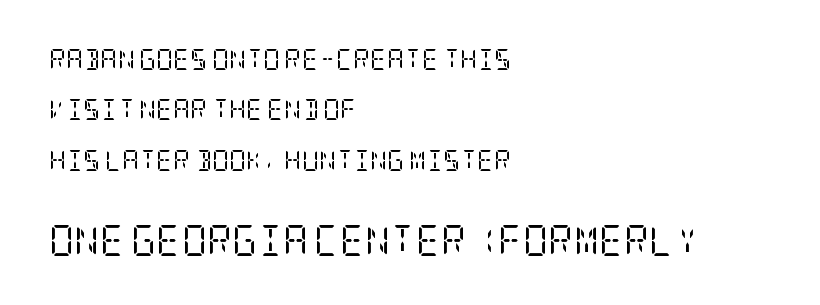
{"serif": "yes", "italic": "no", "bold": "no", "weight": "regular", "width": "condensed", "stroke_contrast": "low", "x_height": "large", "underline": "no", "align": "left", "line_spacing": "loose", "line_spacing_ratio": 2.4, "letter_spacing": "normal", "letter_spacing_em": 0.0, "larger_block": "second", "size_ratio": 1.48, "glyph_px": 31}
